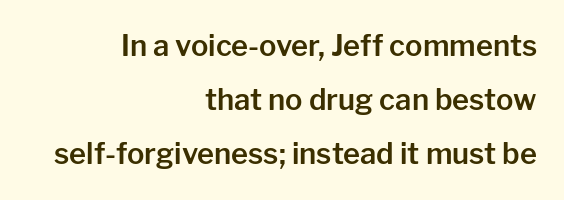
The font's upright variant was chosen for this text. The baseline area is clear. Type style note: lacks serifs. Short note: letters normally spaced. Varying glyph widths throughout — classic text-font behaviour. Caption: multi-line text, flush right, ragged left.
